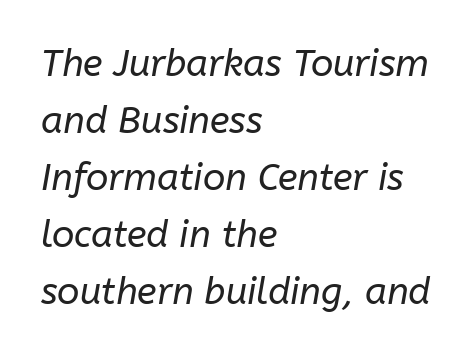
Q: Is the text bold? A: No.
Q: Is the text italic (slanted)? A: Yes, it leans right by about 10 degrees.
Q: Is the text underlined? A: No.
Q: How is the paragraph aligned? A: Left-aligned.
Q: Is the spacing between letters normal or unusually wide? A: Normal.
Q: Is the spacing between lines tight, normal or loose? A: Normal.
Q: Width (condensed, normal, or wide)? A: Normal.
Q: Stroke contrast? A: Low.
Q: x-height? A: Medium.
Q: Monospaced? A: No.
